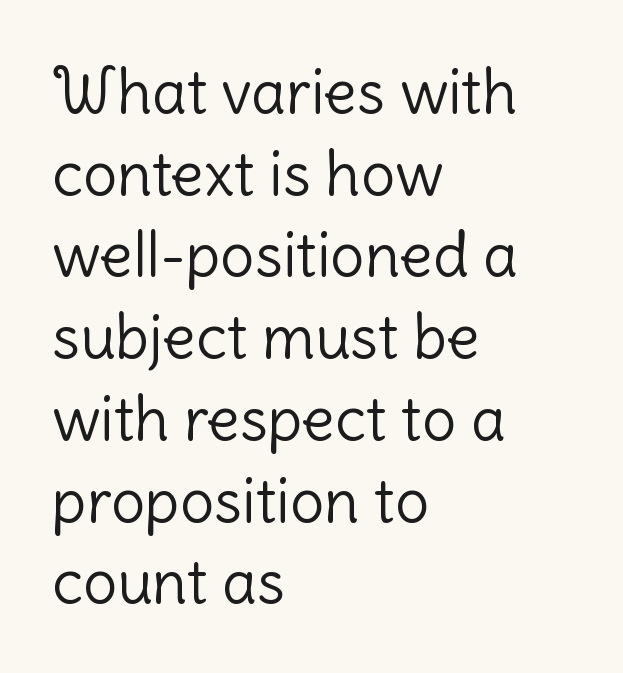
These lines sit exactly where default settings would place them. Italic: no, the glyphs are upright roman. The face used here is a sans, in the tradition of grotesques and geometrics. Nobody touched the tracking dial on this one. All the whitespace from short lines collects on the right. Summary of weight: not heavy and not bold.
